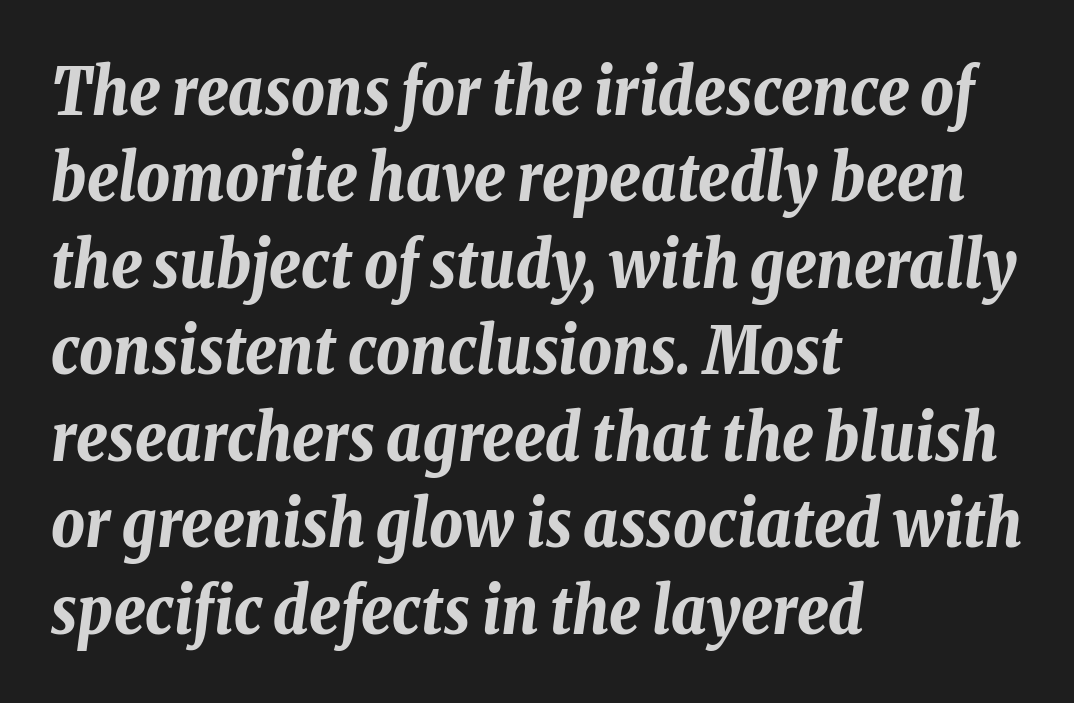
The glyphs have the mass of a bold cut. Compared with ordinary roman type, these characters are visibly tilted. These lines are rendered in a variable-pitch font. These lines stack with their left ends in a neat column. Between one letter and the next there's only the usual sliver of space.
